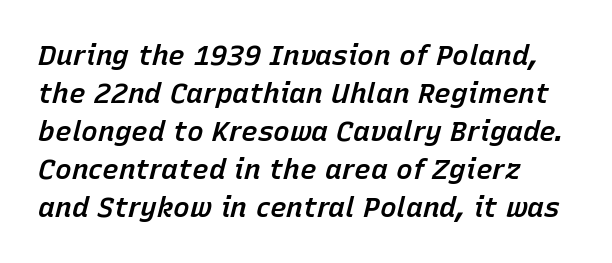
Q: Is the text bold? A: Semi-bold.
Q: Is the text italic (slanted)? A: Yes, it leans right by about 15 degrees.
Q: Is the text underlined? A: No.
Q: How is the paragraph aligned? A: Left-aligned.
Q: Is the spacing between letters normal or unusually wide? A: Normal.
Q: Is the spacing between lines tight, normal or loose? A: Normal.
Q: Width (condensed, normal, or wide)? A: Normal.
Q: Stroke contrast? A: Low.
Q: x-height? A: Medium.
Q: Monospaced? A: No.
